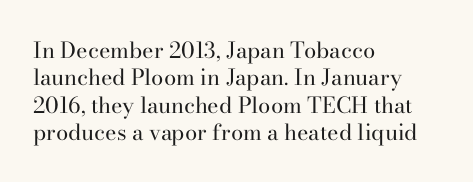
The image shows 22 px text type, upright; set left-aligned, line spacing 1.24x, normal letter spacing, not underlined.
